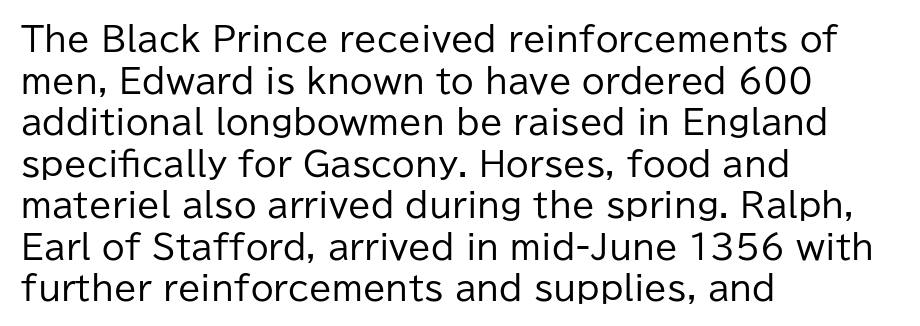
The image shows 33 px regular-weight sans-serif type, upright; set left-aligned, normal line spacing (1.26x), normal letter spacing, not underlined; low stroke contrast and a medium x-height.
